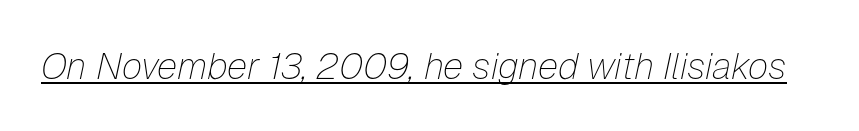
The image shows 37 px thin type, italic (leaning right); set normal letter spacing, underlined; low stroke contrast and a medium x-height.
